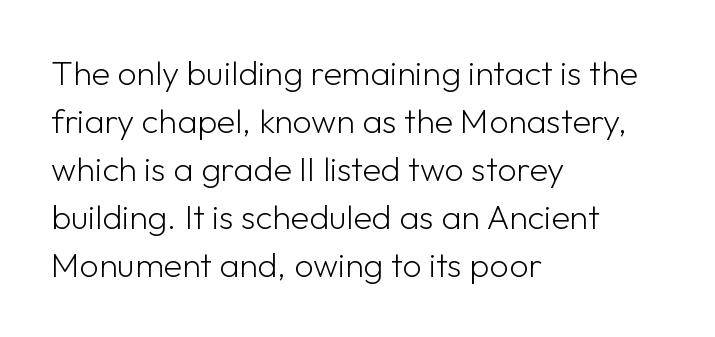
Q: Is the text bold? A: No.
Q: Is the text italic (slanted)? A: No, it is upright.
Q: Is the typeface a serif or a sans-serif typeface? A: Sans-serif.
Q: Is the text underlined? A: No.
Q: How is the paragraph aligned? A: Left-aligned.
Q: Is the spacing between letters normal or unusually wide? A: Normal.
Q: Is the spacing between lines tight, normal or loose? A: Normal.
Q: Width (condensed, normal, or wide)? A: Normal.
Q: Stroke contrast? A: Low.
Q: x-height? A: Medium.
Q: Monospaced? A: No.
